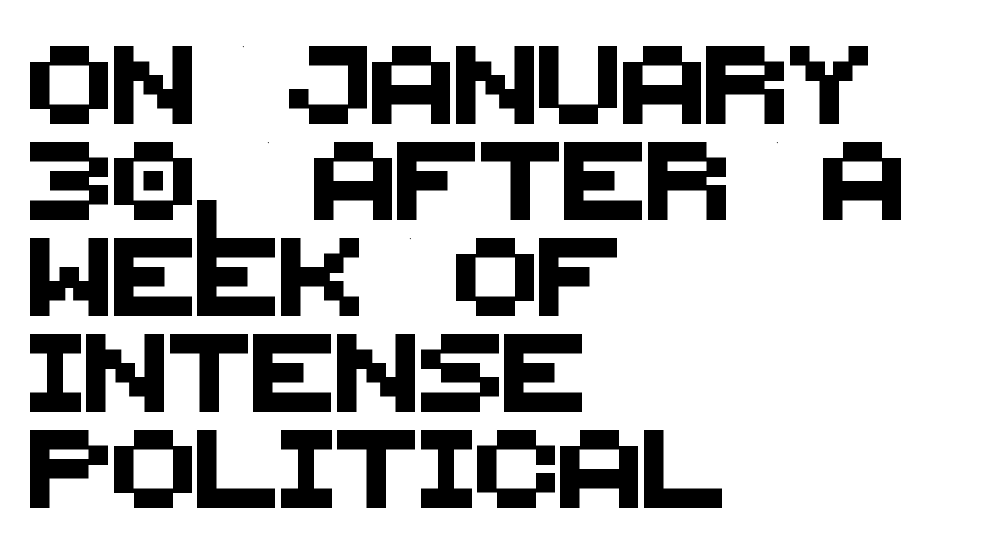
One-word summary of the alignment: left. Does the type have serifs? No, each stem ends abruptly. You could call the tracking neutral — neither tight nor loose. Beneath every word, the page is bare. These lines are rendered in a variable-pitch font.
